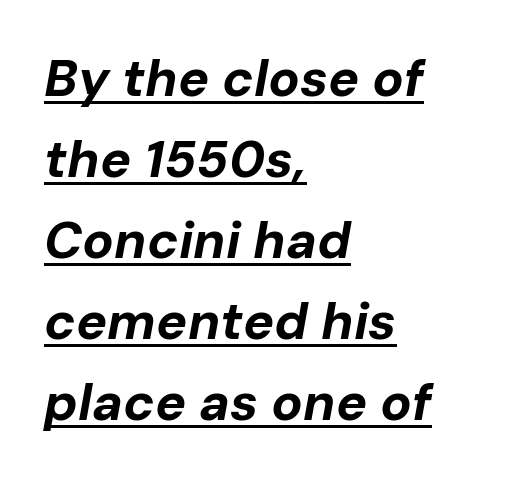
The image shows 52 px bold type, italic (leaning right); set left-aligned, normal line spacing (1.56x), normal letter spacing, underlined; low stroke contrast and a medium x-height.
